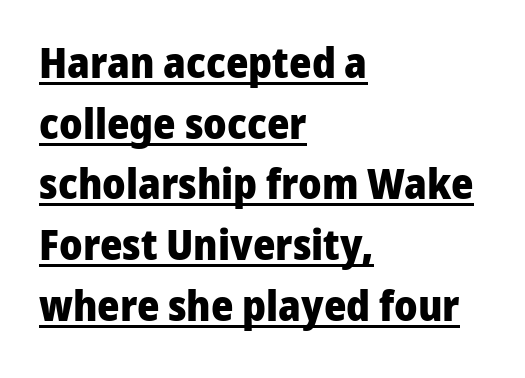
{"serif": "no", "italic": "no", "bold": "yes", "weight": "heavy", "width": "normal", "stroke_contrast": "low", "x_height": "medium", "monospaced": "no", "underline": "yes", "align": "left", "line_spacing": "normal", "line_spacing_ratio": 1.41, "letter_spacing": "normal", "letter_spacing_em": 0.0, "glyph_px": 43}
